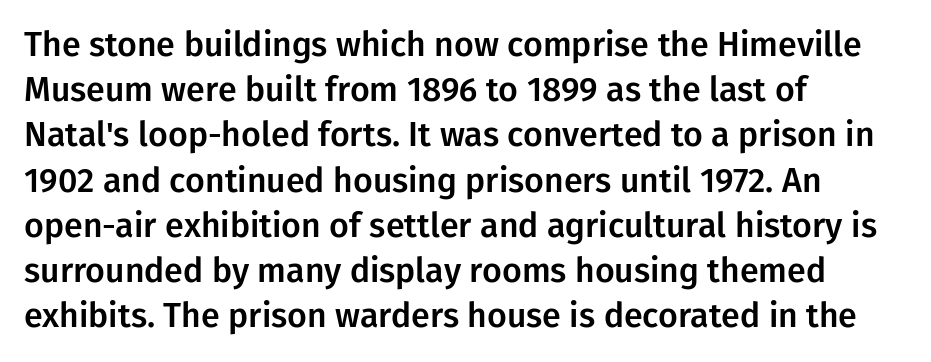
It's the straight-up-and-down kind of type. The letters advance in unequal steps, a hallmark of proportional type. In terms of letterspacing, this is plain default setting. A bare baseline throughout the passage.
